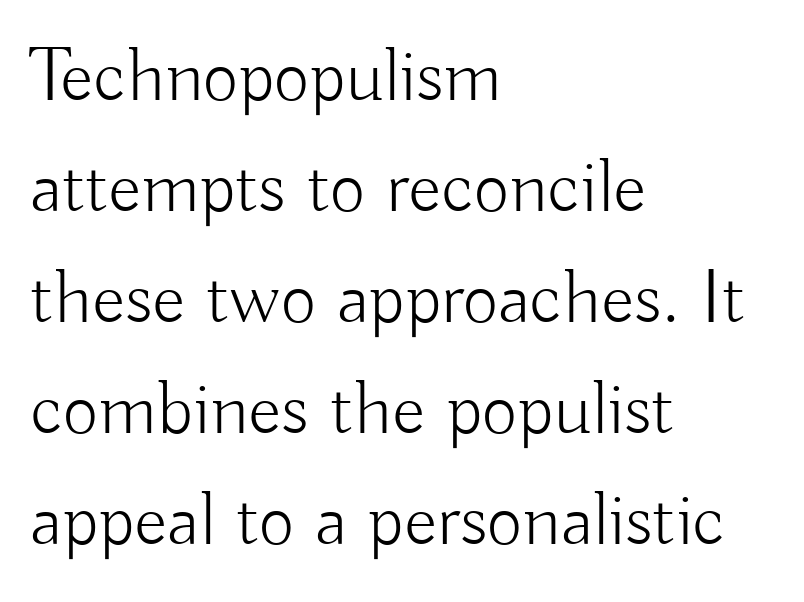
Q: Is the text bold? A: No.
Q: Is the text italic (slanted)? A: No, it is upright.
Q: Is the typeface a serif or a sans-serif typeface? A: Sans-serif.
Q: Is the text underlined? A: No.
Q: How is the paragraph aligned? A: Left-aligned.
Q: Is the spacing between letters normal or unusually wide? A: Normal.
Q: Is the spacing between lines tight, normal or loose? A: Normal.
Q: Width (condensed, normal, or wide)? A: Normal.
Q: Stroke contrast? A: Low.
Q: x-height? A: Small.
Q: Monospaced? A: No.
